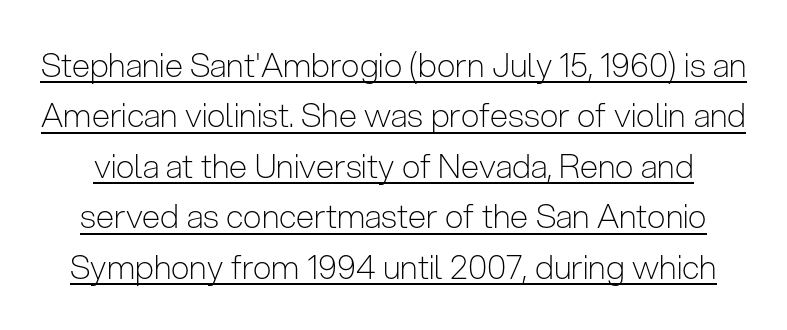
{"serif": "no", "italic": "no", "bold": "no", "weight": "light", "width": "condensed", "stroke_contrast": "low", "x_height": "medium", "monospaced": "no", "underline": "yes", "line_spacing": "normal", "line_spacing_ratio": 1.53, "letter_spacing": "normal", "letter_spacing_em": 0.0, "glyph_px": 33}
